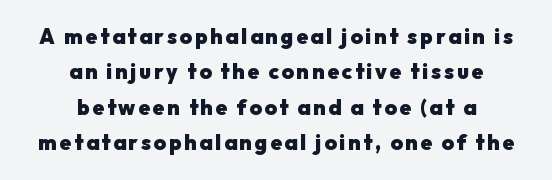
The image shows 21 px bold type, upright; set centered, normal line spacing (1.69x), not underlined.
